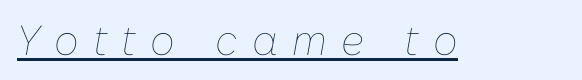
In terms of letterspacing, this is a distinctly airy, spread setting. A typesetter would call this proportional, since set widths differ per character. The cut favours lightness, reaching ordinary text weight at its darkest. In terms of posture, this sample is oblique. The lettering is marked with a stroke running underneath it.
